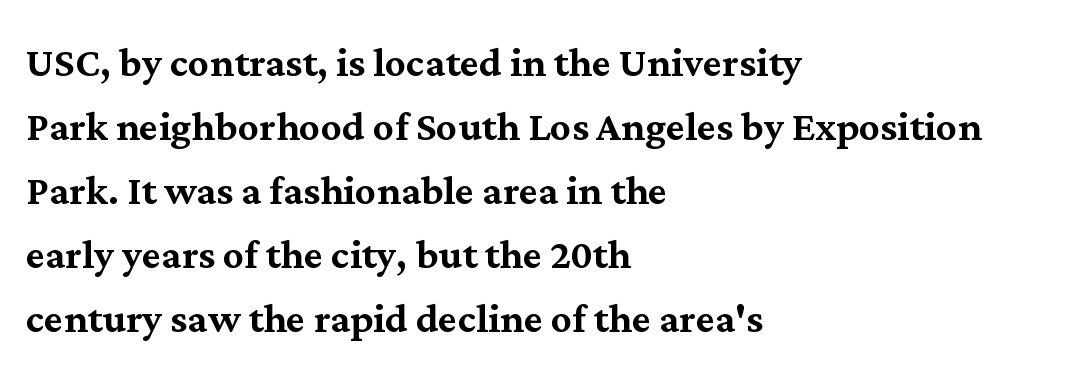
The image shows 52 px serif type, upright; set left-aligned, line spacing 1.23x, normal letter spacing, not underlined; medium stroke contrast and a medium x-height.
